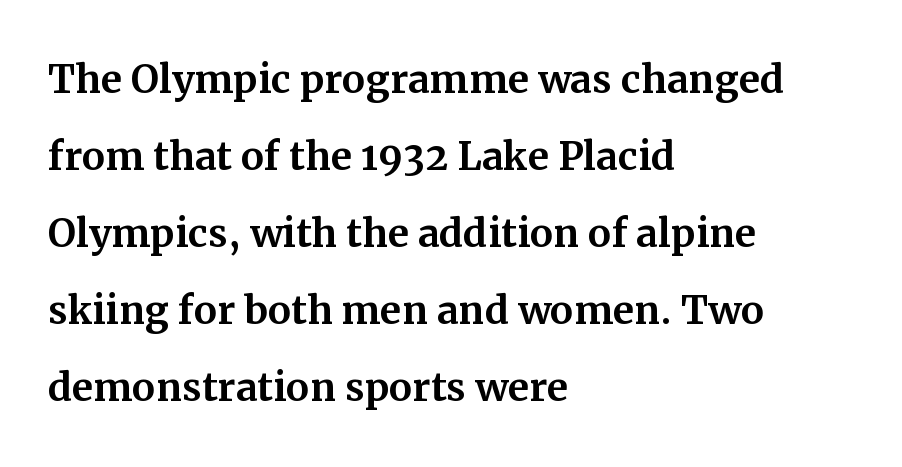
Q: Is the text italic (slanted)? A: No, it is upright.
Q: Is the typeface a serif or a sans-serif typeface? A: Serif.
Q: Is the text underlined? A: No.
Q: How is the paragraph aligned? A: Left-aligned.
Q: Is the spacing between letters normal or unusually wide? A: Normal.
Q: Is the spacing between lines tight, normal or loose? A: Normal.
Q: Width (condensed, normal, or wide)? A: Normal.
Q: Stroke contrast? A: Medium.
Q: x-height? A: Medium.
Q: Monospaced? A: No.
